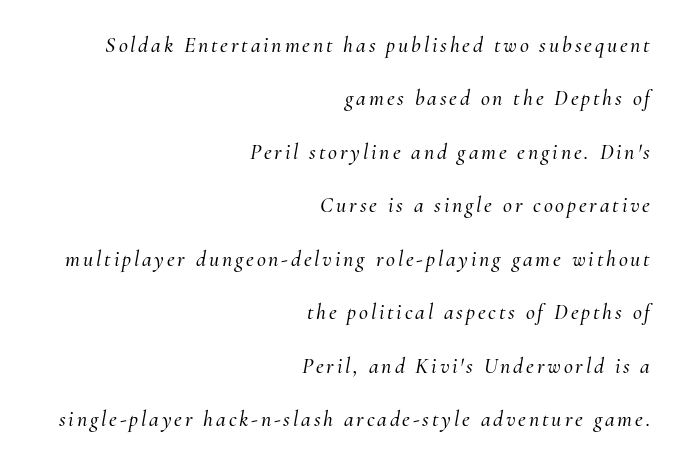
The text carries the slant typical of an italic or oblique font. Each row of text sits above clean, open space. Horizontally, the lines are justified to the trailing edge only. A great deal of white space separates one row of letters from the next.
